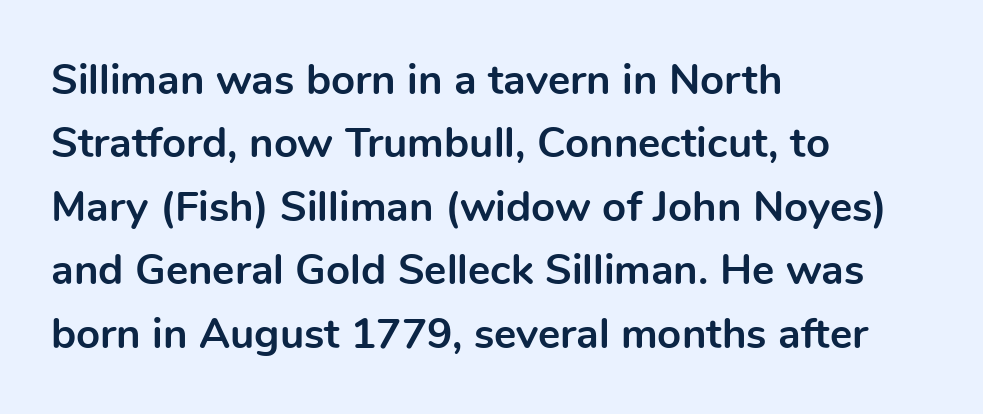
Q: Is the text bold? A: Yes.
Q: Is the text italic (slanted)? A: No, it is upright.
Q: Is the typeface a serif or a sans-serif typeface? A: Sans-serif.
Q: Is the text underlined? A: No.
Q: How is the paragraph aligned? A: Left-aligned.
Q: Is the spacing between letters normal or unusually wide? A: Normal.
Q: Is the spacing between lines tight, normal or loose? A: Normal.
Q: Width (condensed, normal, or wide)? A: Normal.
Q: x-height? A: Medium.
Q: Monospaced? A: No.
